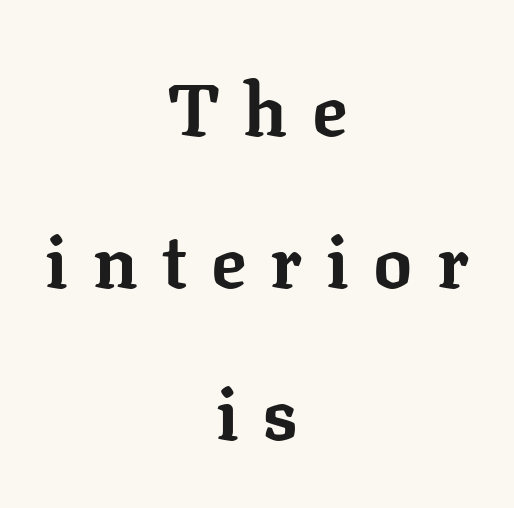
The image shows 73 px bold serif type, upright; set centered, loose line spacing (2.08x), unusually wide letter spacing (+0.33 em), not underlined; low stroke contrast and a medium x-height.
